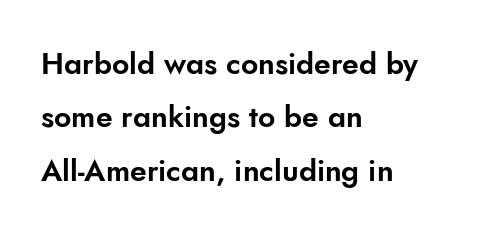
Q: Is the text italic (slanted)? A: No, it is upright.
Q: Is the typeface a serif or a sans-serif typeface? A: Sans-serif.
Q: Is the text underlined? A: No.
Q: How is the paragraph aligned? A: Left-aligned.
Q: Is the spacing between letters normal or unusually wide? A: Normal.
Q: Width (condensed, normal, or wide)? A: Normal.
Q: Stroke contrast? A: Low.
Q: x-height? A: Small.
Q: Monospaced? A: No.
